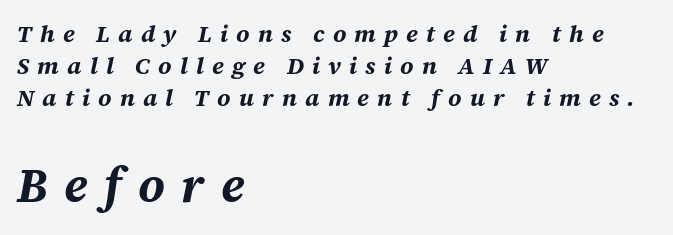
Q: Is the text bold? A: Yes.
Q: Is the text italic (slanted)? A: Yes, it leans right by about 12 degrees.
Q: Is the text underlined? A: No.
Q: How is the paragraph aligned? A: Left-aligned.
Q: Is the spacing between letters normal or unusually wide? A: Unusually wide.
Q: Is the spacing between lines tight, normal or loose? A: Normal.
Q: Which block of text is set in a larger size, the first (top) or the second (bottom)? A: The second (bottom) one.
Q: Width (condensed, normal, or wide)? A: Normal.
Q: Stroke contrast? A: Medium.
Q: x-height? A: Medium.
Q: Monospaced? A: No.
